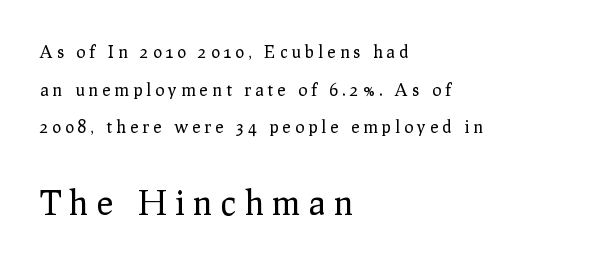
{"serif": "yes", "italic": "no", "bold": "no", "weight": "regular", "width": "normal", "stroke_contrast": "low", "x_height": "medium", "monospaced": "no", "underline": "no", "align": "left", "line_spacing": "loose", "line_spacing_ratio": 2.21, "letter_spacing": "wide", "letter_spacing_em": 0.25, "larger_block": "second", "size_ratio": 2.0, "glyph_px": 34}
